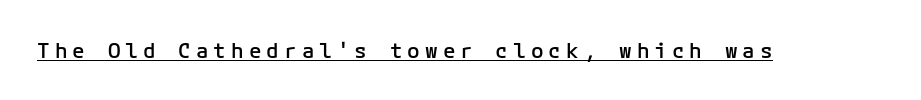
{"italic": "no", "bold": "semi", "underline": "yes", "letter_spacing": "wide", "letter_spacing_em": 0.24, "glyph_px": 21}
